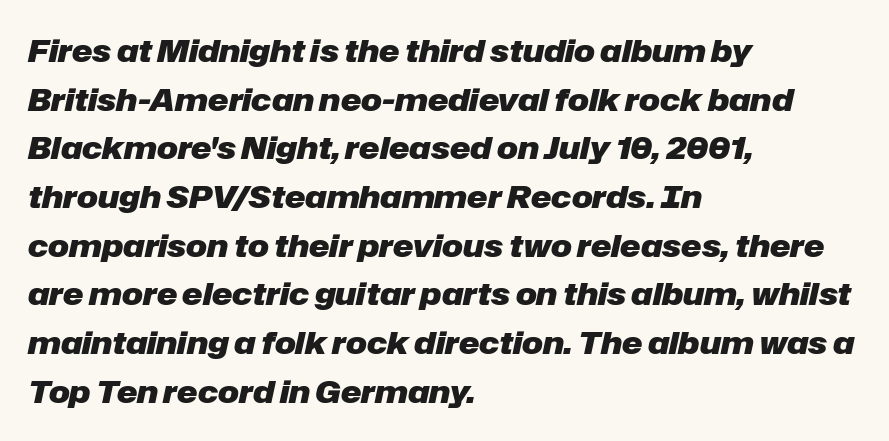
Think of a printed novel: that variable character pitch is what you see here. If you drew a line through each stem, it would be angled. Spacing between characters is what you'd get straight out of the box. Typeset ragged right — the left edge is the straight one. The rows are spaced the way most documents space them.
